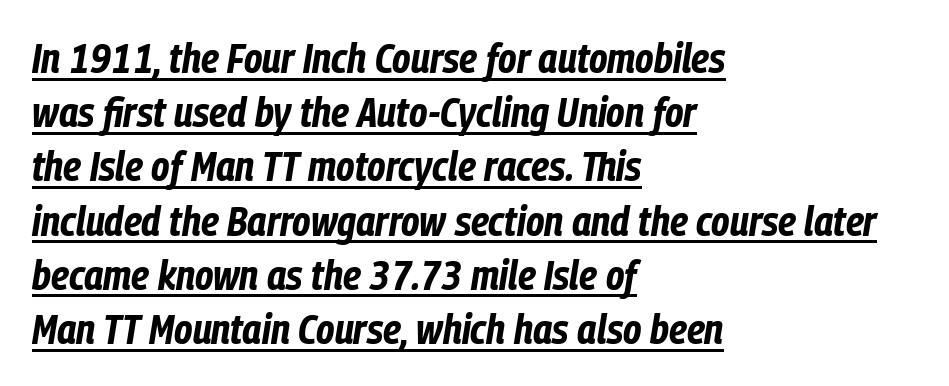
A full-strength bold gives these letters their thick strokes. Leading: standard. Looks like regular typesetting: each glyph gets only the width it needs. The face used here is rendered with its standard letterfit.
